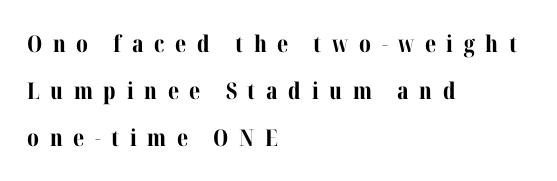
{"italic": "no", "bold": "yes", "underline": "no", "align": "left", "line_spacing": "loose", "line_spacing_ratio": 2.05, "letter_spacing": "wide", "letter_spacing_em": 0.46, "glyph_px": 23}
